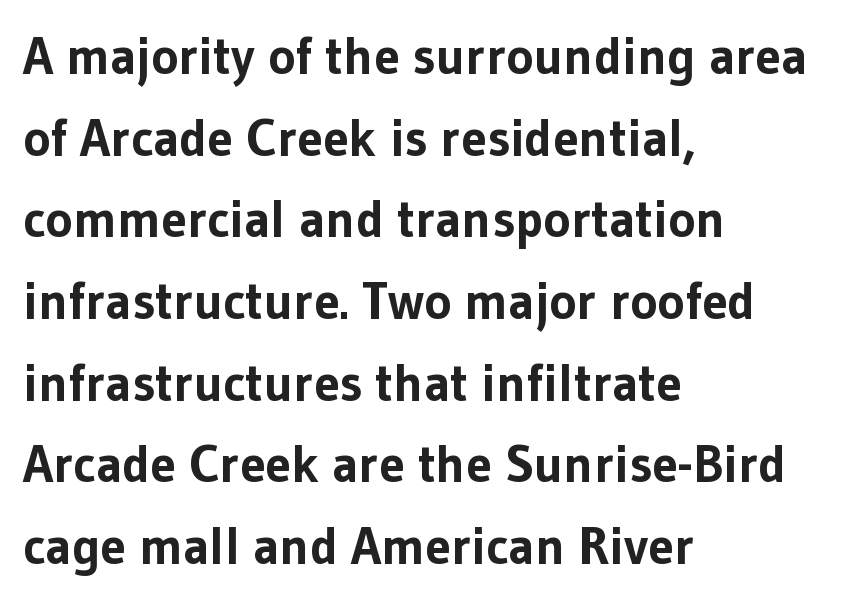
Q: Is the text bold? A: Yes.
Q: Is the text italic (slanted)? A: No, it is upright.
Q: Is the typeface a serif or a sans-serif typeface? A: Sans-serif.
Q: Is the text underlined? A: No.
Q: How is the paragraph aligned? A: Left-aligned.
Q: Is the spacing between letters normal or unusually wide? A: Normal.
Q: Is the spacing between lines tight, normal or loose? A: Normal.
Q: Width (condensed, normal, or wide)? A: Normal.
Q: Stroke contrast? A: Low.
Q: x-height? A: Medium.
Q: Monospaced? A: No.
